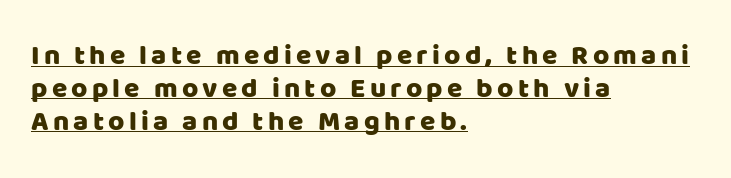
This rendering features underlined lettering. Short and long lines alike share a common starting point at left. Check where the strokes stop: nothing finishes them off — pure sans. Characters remain perfectly vertical along every line. A typesetter would call this proportional, since set widths differ per character.
